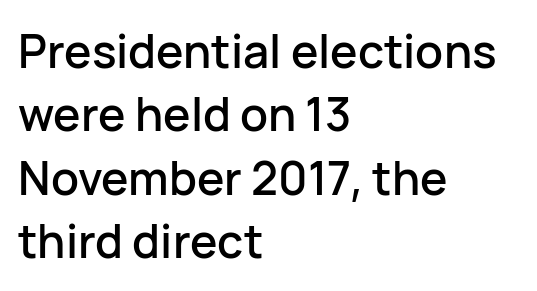
Q: Is the text italic (slanted)? A: No, it is upright.
Q: Is the typeface a serif or a sans-serif typeface? A: Sans-serif.
Q: Is the text underlined? A: No.
Q: How is the paragraph aligned? A: Left-aligned.
Q: Is the spacing between letters normal or unusually wide? A: Normal.
Q: Is the spacing between lines tight, normal or loose? A: Normal.
Q: Width (condensed, normal, or wide)? A: Normal.
Q: Stroke contrast? A: Low.
Q: x-height? A: Medium.
Q: Monospaced? A: No.
